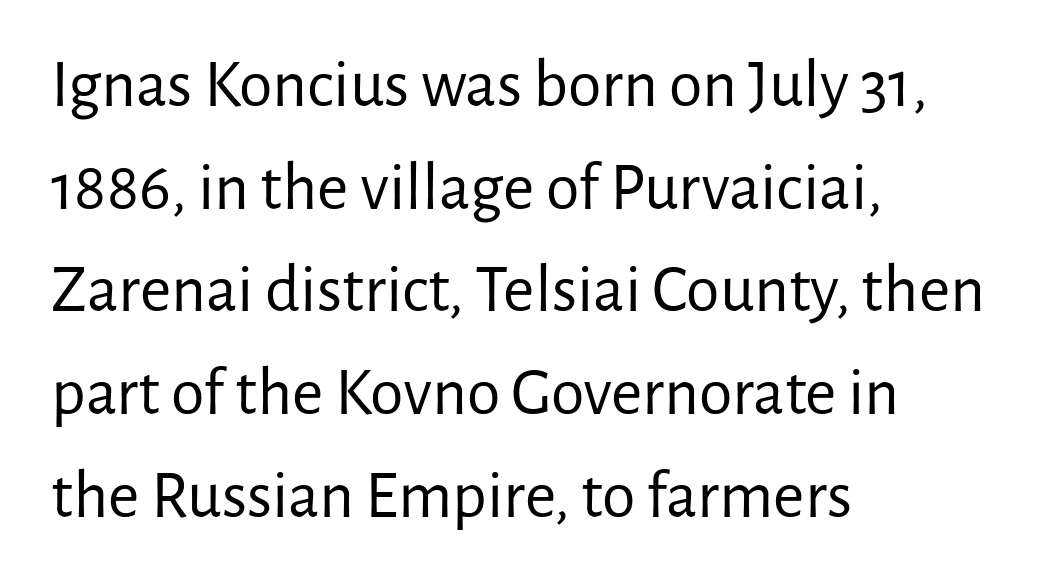
The zone under the glyphs is completely vacant. The rows are spaced the way most documents space them. The type sits square on the baseline with zero lean. The paragraph shown leans on its left margin.
